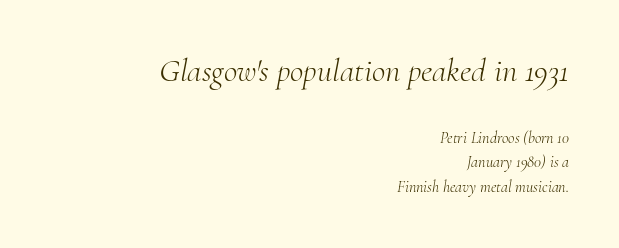
{"serif": "yes", "italic": "yes", "lean": "right", "slant_degrees": 10, "bold": "no", "weight": "light", "width": "normal", "stroke_contrast": "medium", "x_height": "small", "monospaced": "no", "underline": "no", "align": "right", "line_spacing": "normal", "line_spacing_ratio": 1.55, "letter_spacing": "normal", "letter_spacing_em": 0.0, "larger_block": "first", "size_ratio": 2.06, "glyph_px": 33}
